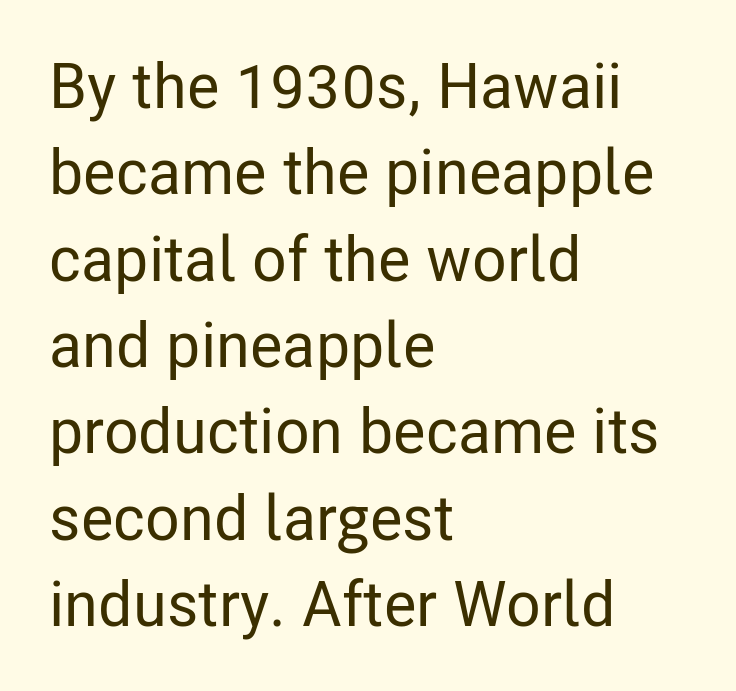
These lines keep a tight, regular rhythm from letter to letter. A typesetter would call this proportional, since set widths differ per character. The area under the type is left untouched. Typographically, this falls in the sans-serif category.
